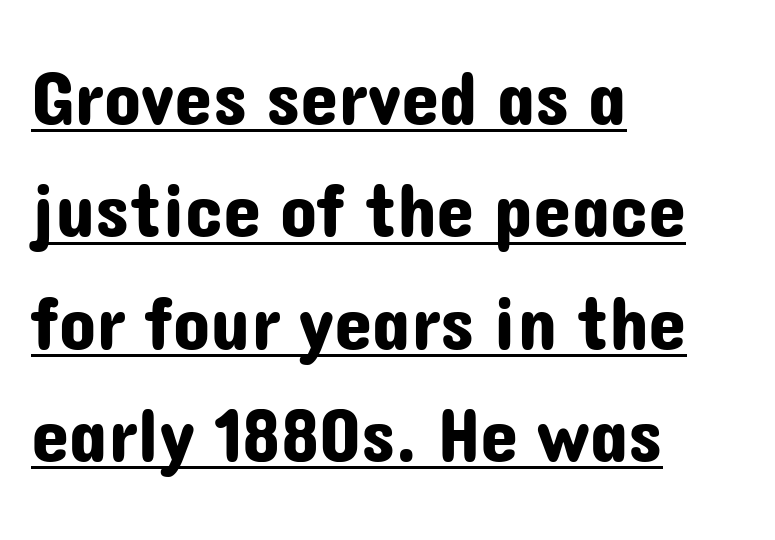
The image shows 77 px sans-serif type, upright; set left-aligned, normal line spacing (1.46x), normal letter spacing, underlined; low stroke contrast and a medium x-height.
